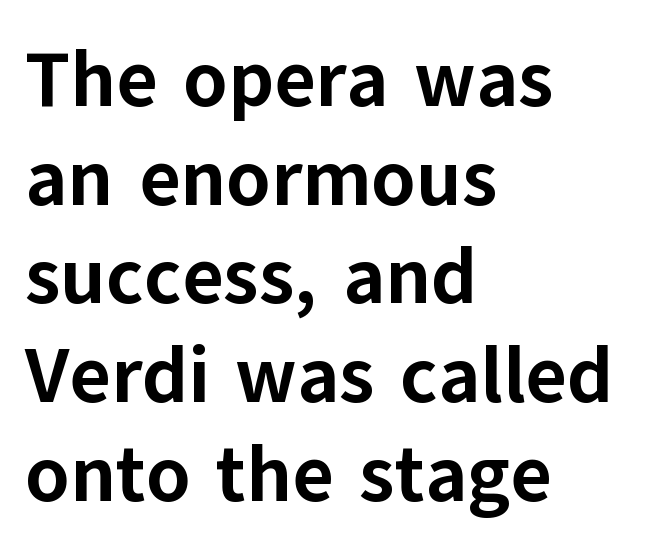
Q: Is the text bold? A: Yes.
Q: Is the text italic (slanted)? A: No, it is upright.
Q: Is the typeface a serif or a sans-serif typeface? A: Sans-serif.
Q: Is the text underlined? A: No.
Q: How is the paragraph aligned? A: Left-aligned.
Q: Is the spacing between letters normal or unusually wide? A: Normal.
Q: Is the spacing between lines tight, normal or loose? A: Normal.
Q: Width (condensed, normal, or wide)? A: Normal.
Q: Stroke contrast? A: Low.
Q: x-height? A: Medium.
Q: Monospaced? A: No.
